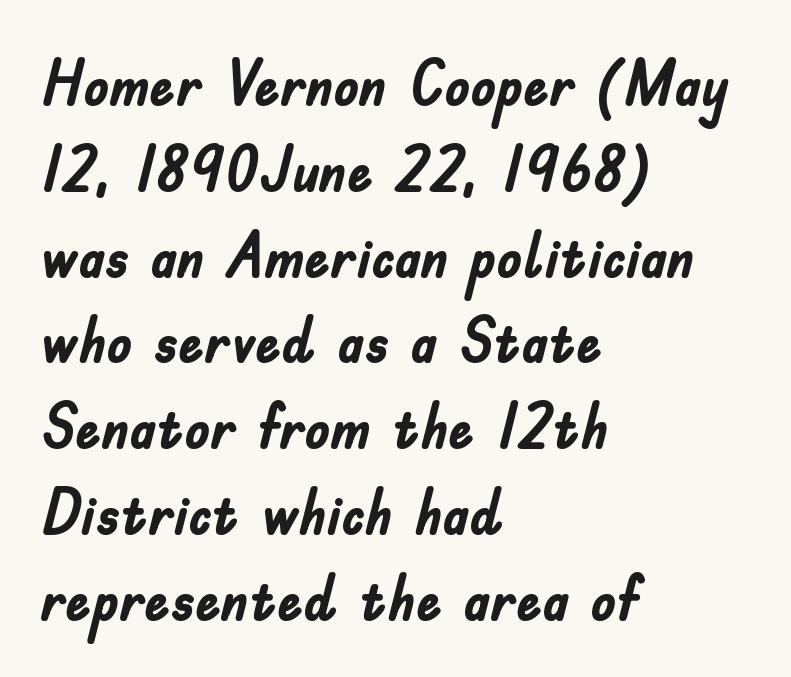
The passage shown has conventional tracking throughout. Nope, no serifs anywhere on these letters. The passage shown is emphatically bold. Left-aligned paragraph, ragged on the right. Think of a printed novel: that variable character pitch is what you see here.
